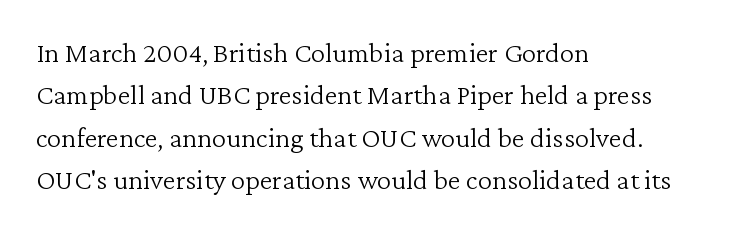
The passage shown is typed in a proportional face where columns would drift. One glance says typical: line gaps are just what's usual. The letterforms sit shoulder to shoulder at normal distance. Does the type have serifs? Yes, each stem ends in a small foot. Which margin do the lines hug? The left one — the right edge is uneven.
